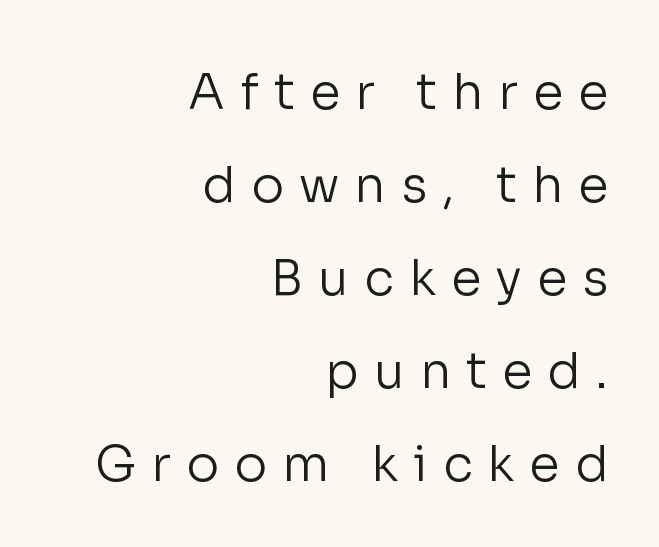
{"serif": "no", "italic": "no", "bold": "no", "weight": "regular", "width": "normal", "stroke_contrast": "low", "x_height": "medium", "monospaced": "no", "underline": "no", "align": "right", "line_spacing": "loose", "line_spacing_ratio": 1.9, "letter_spacing": "wide", "letter_spacing_em": 0.31, "glyph_px": 49}
